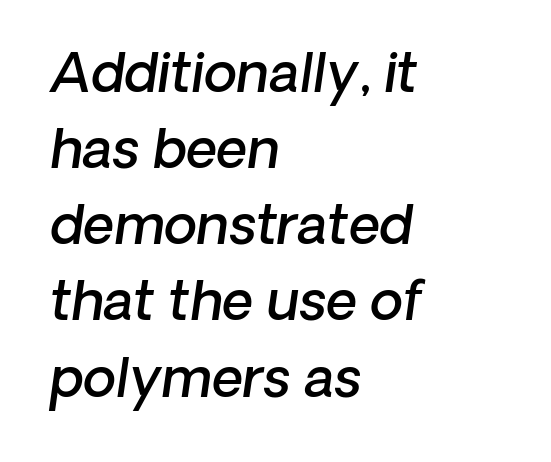
The typesetting leans somewhat heavy: a semibold. Honestly, there is no underline to notice here at all. Interline gaps are of average width in this sample. Short and long lines alike share a common starting point at left. Words appear dense and cohesive because spacing is normal.
